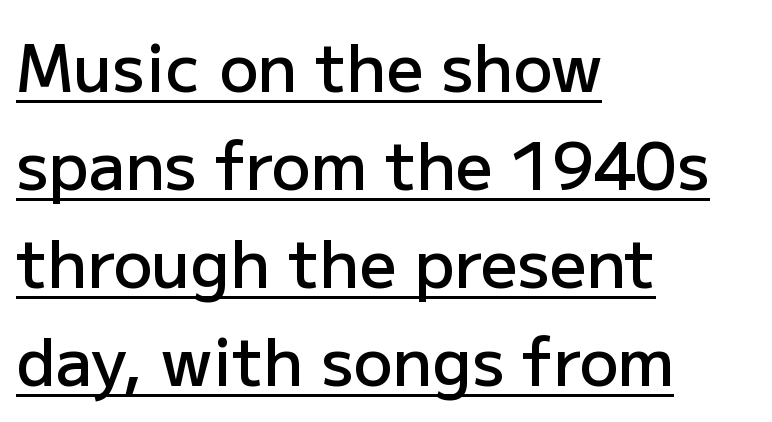
The axis of the letterforms is exactly vertical. Unlike a traditional serif, this face leaves its strokes unadorned. Varying glyph widths throughout — classic text-font behaviour. Line spacing here is normal. The sample's only ornament is a line tracing under the words.
